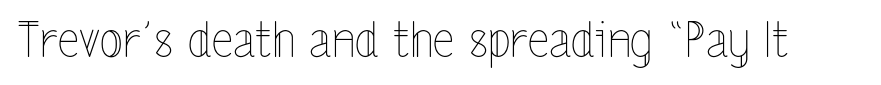
The image shows 48 px thin, condensed type, upright; set normal letter spacing, not underlined; a medium x-height.
